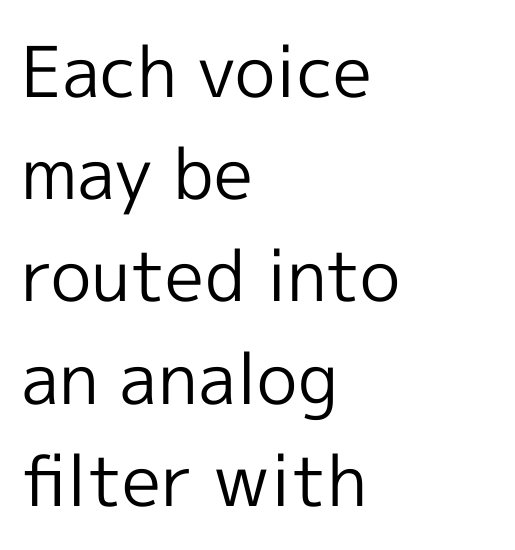
In terms of letterform style, serifs are entirely absent. This block has exactly the height ordinary leading produces. Descenders hang freely into open space. Designer's note — italics off, roman on. The passage shown is typed in a proportional face where columns would drift.
